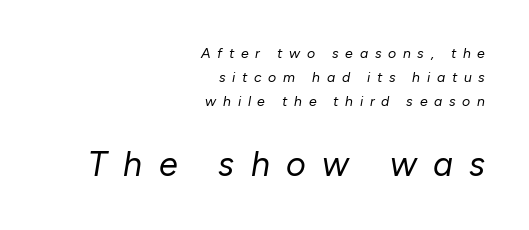
The image shows 34 px regular-weight type, italic (leaning right); set right-aligned, line spacing 1.71x, unusually wide letter spacing (+0.48 em), not underlined; the second (bottom) block is 2.43x larger; low stroke contrast and a medium x-height.
